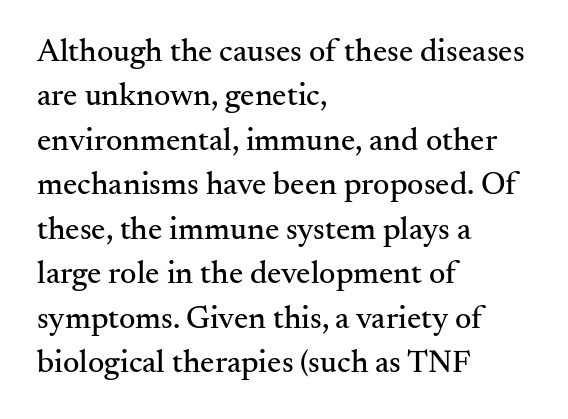
The zone under the glyphs is completely vacant. Horizontally, the lines are justified to the leading edge only. Students, observe: this is what conventionally led text looks like. Nope, not italic — everything's standing straight.
